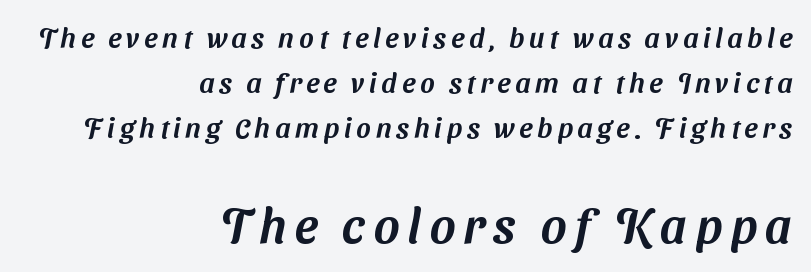
Successive baselines arrive at the customary interval. The font family rendered here belongs to the sans-serif group. The face used here appears at its bigger size in the lower chunk. The rendering anchors every line to the right-hand side.
